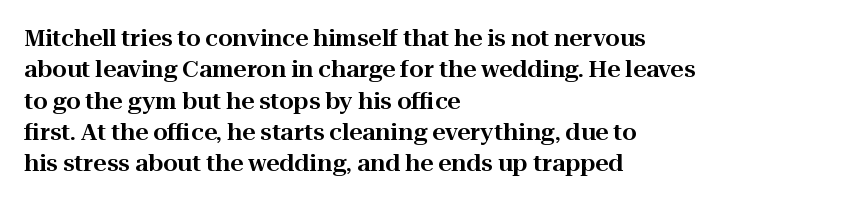
Q: Is the text italic (slanted)? A: No, it is upright.
Q: Is the text underlined? A: No.
Q: How is the paragraph aligned? A: Left-aligned.
Q: Is the spacing between letters normal or unusually wide? A: Normal.
Q: Is the spacing between lines tight, normal or loose? A: Normal.
